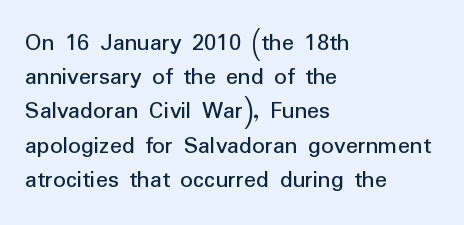
The area under the type is left untouched. A roman cut, with each character standing at attention. Observe the ordinary spacing: letters are neighbours, not strangers. Notice how the passage keeps a crisp vertical edge on the left only.
